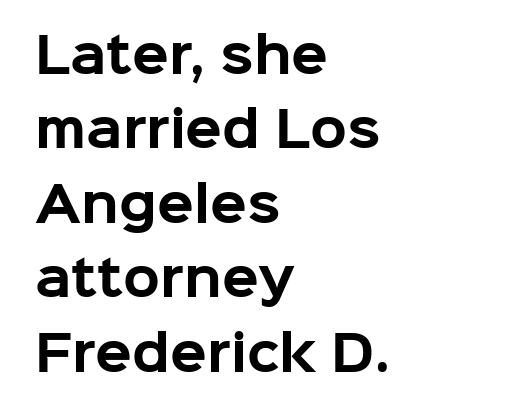
{"serif": "no", "italic": "no", "bold": "yes", "weight": "bold", "width": "normal", "stroke_contrast": "low", "x_height": "medium", "monospaced": "no", "underline": "no", "align": "left", "line_spacing": "normal", "line_spacing_ratio": 1.55, "letter_spacing": "normal", "letter_spacing_em": 0.0, "glyph_px": 48}
